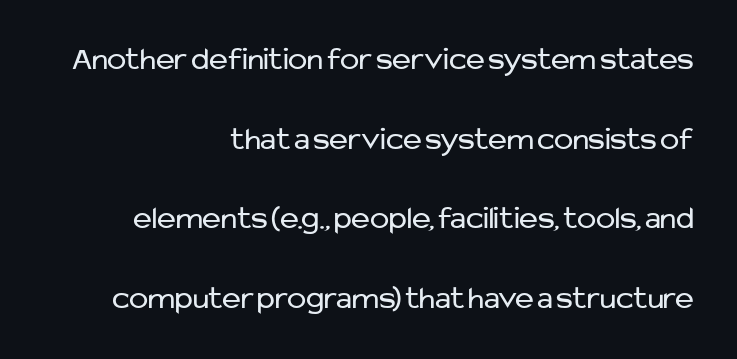
The string is rendered with underlining switched off. Glyph-to-glyph distance matches everyday printed text. The lettering holds an erect, upright posture throughout. The font sits on the lighter half of the weight spectrum, regular included. The lines are quadded right.
